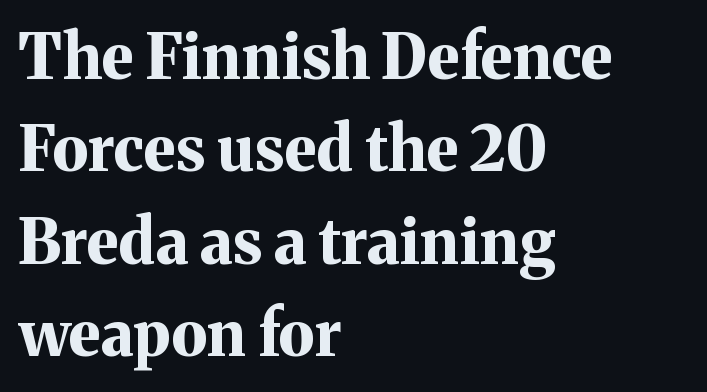
Q: Is the text bold? A: Yes.
Q: Is the text italic (slanted)? A: No, it is upright.
Q: Is the typeface a serif or a sans-serif typeface? A: Serif.
Q: Is the text underlined? A: No.
Q: How is the paragraph aligned? A: Left-aligned.
Q: Is the spacing between letters normal or unusually wide? A: Normal.
Q: Is the spacing between lines tight, normal or loose? A: Normal.
Q: Width (condensed, normal, or wide)? A: Normal.
Q: Stroke contrast? A: Medium.
Q: x-height? A: Medium.
Q: Monospaced? A: No.
